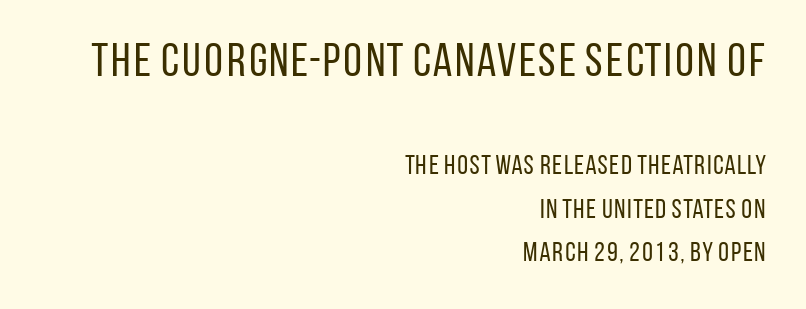
{"serif": "no", "italic": "no", "bold": "no", "weight": "regular", "width": "condensed", "stroke_contrast": "low", "x_height": "large", "monospaced": "no", "underline": "no", "align": "right", "line_spacing": "normal", "line_spacing_ratio": 1.61, "letter_spacing": "normal", "letter_spacing_em": 0.0, "larger_block": "first", "size_ratio": 1.74, "glyph_px": 47}
